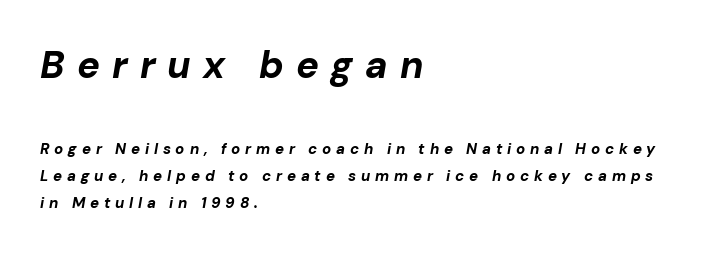
Does extra space separate the letters? Yes, quite a lot of it. Typeset ragged right — the left edge is the straight one. The lettering tilts uniformly, giving the passage an italic look. Emphasis by weight is at full strength: bold. Is the lower block the larger one? No — the upper block carries the bigger type.
